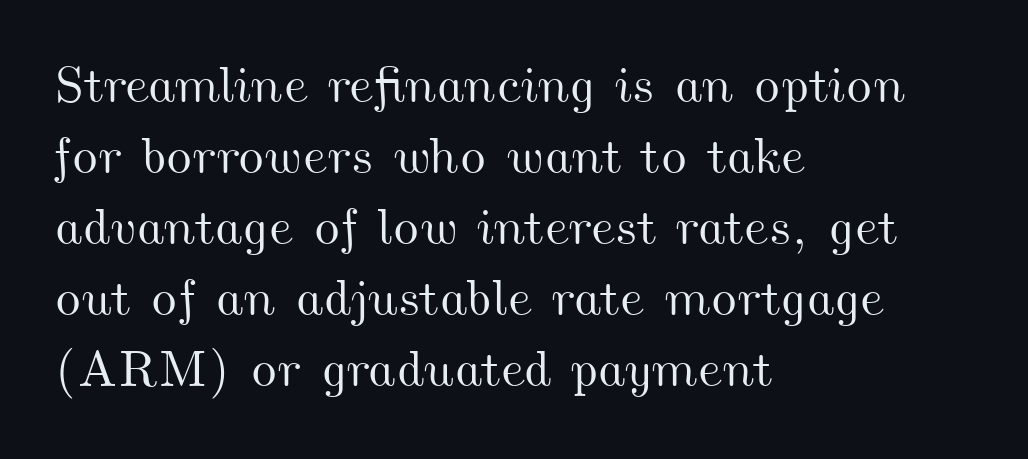
The letters advance in unequal steps, a hallmark of proportional type. No word sits above an underline. Horizontal alignment here is leftward, the default for most running prose. These lines sit exactly where default settings would place them. Compared with typical body copy, the letter spacing here is the same.
